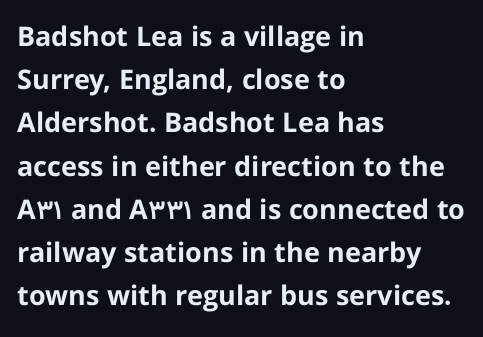
{"italic": "no", "bold": "yes", "underline": "no", "align": "left", "line_spacing": "normal", "line_spacing_ratio": 1.6, "letter_spacing": "normal", "letter_spacing_em": 0.0, "glyph_px": 27}
